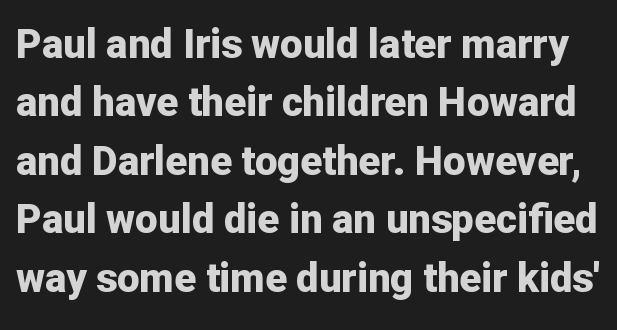
{"serif": "no", "italic": "no", "bold": "yes", "weight": "bold", "width": "normal", "stroke_contrast": "low", "x_height": "medium", "monospaced": "no", "underline": "no", "line_spacing": "normal", "line_spacing_ratio": 1.46, "letter_spacing": "normal", "letter_spacing_em": 0.0, "glyph_px": 40}
